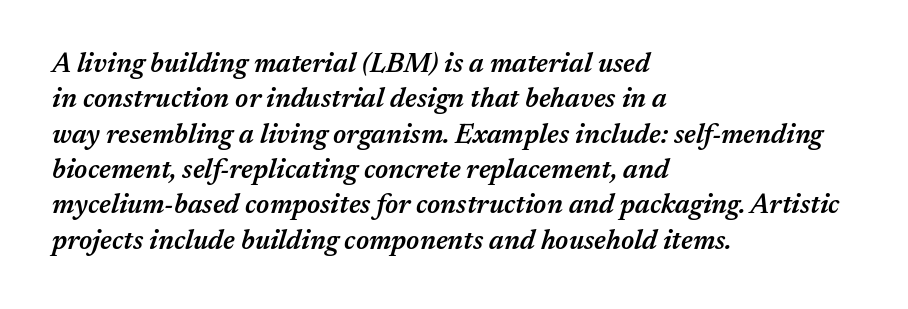
Q: Is the text bold? A: Semi-bold.
Q: Is the text italic (slanted)? A: Yes, it leans right by about 17 degrees.
Q: Is the text underlined? A: No.
Q: How is the paragraph aligned? A: Left-aligned.
Q: Is the spacing between letters normal or unusually wide? A: Normal.
Q: Is the spacing between lines tight, normal or loose? A: Normal.
